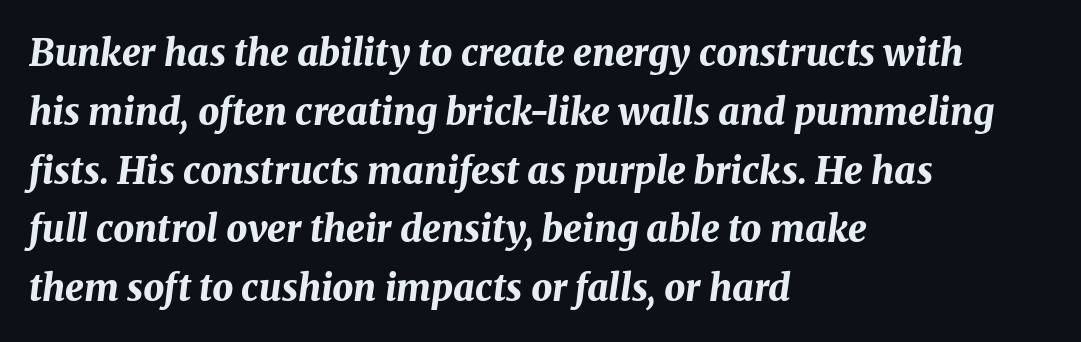
Q: Is the text bold? A: Yes.
Q: Is the text italic (slanted)? A: Yes, it leans right by about 8 degrees.
Q: Is the text underlined? A: No.
Q: How is the paragraph aligned? A: Left-aligned.
Q: Is the spacing between letters normal or unusually wide? A: Normal.
Q: Is the spacing between lines tight, normal or loose? A: Normal.
Q: Width (condensed, normal, or wide)? A: Normal.
Q: Stroke contrast? A: Medium.
Q: x-height? A: Medium.
Q: Monospaced? A: No.
